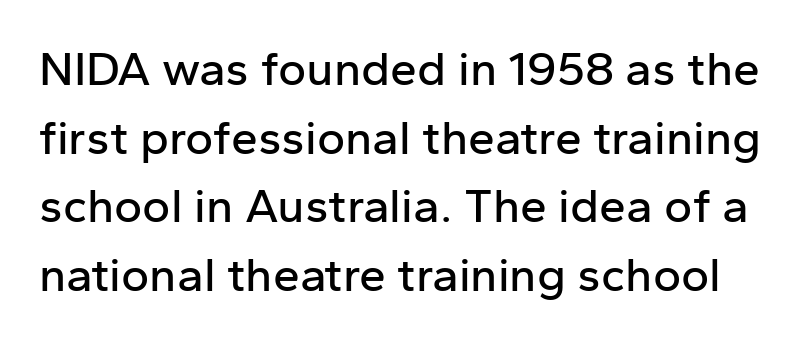
The rendering keeps characters at their native spacing. The typography opts for an upright posture over an oblique one. The specimen omits any rule beneath the text block's lines. The designer left line spacing at the default. This rendering employs a face without finishing strokes, i.e., a sans-serif.
